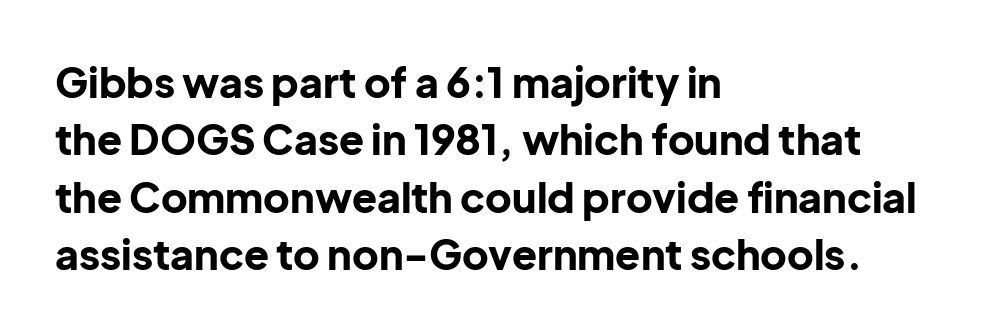
{"serif": "no", "italic": "no", "bold": "yes", "weight": "bold", "width": "normal", "stroke_contrast": "low", "x_height": "medium", "monospaced": "no", "underline": "no", "align": "left", "line_spacing": "normal", "line_spacing_ratio": 1.4, "letter_spacing": "normal", "letter_spacing_em": 0.0, "glyph_px": 41}
